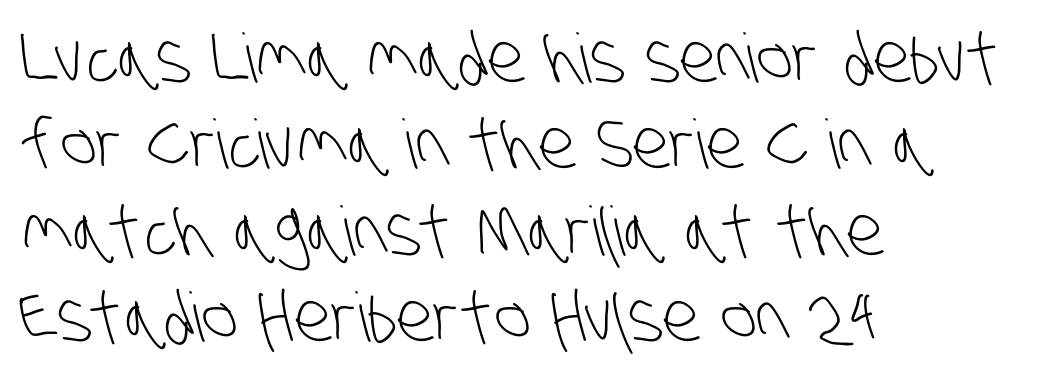
Q: Is the text bold? A: No.
Q: Is the typeface a serif or a sans-serif typeface? A: Sans-serif.
Q: Is the text underlined? A: No.
Q: How is the paragraph aligned? A: Left-aligned.
Q: Is the spacing between letters normal or unusually wide? A: Normal.
Q: Is the spacing between lines tight, normal or loose? A: Normal.
Q: Width (condensed, normal, or wide)? A: Condensed.
Q: Stroke contrast? A: Low.
Q: x-height? A: Large.
Q: Monospaced? A: No.
